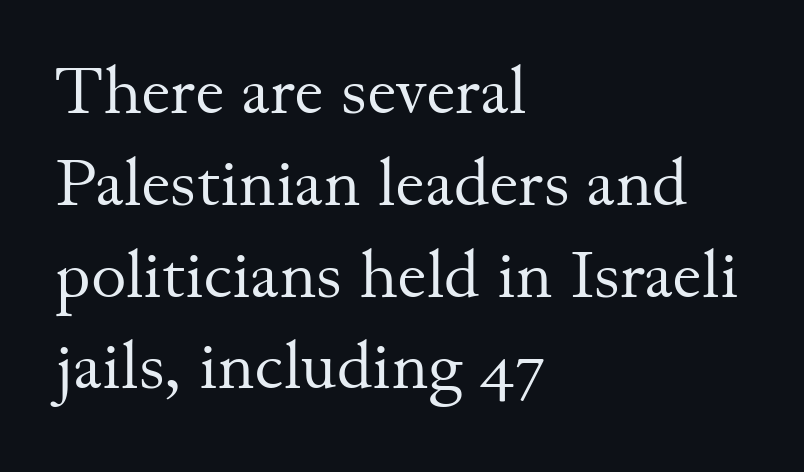
The rendering uses natural spacing where letterforms have individual widths. If you drew a ruler down the left edge, every line would touch it. The designer left line spacing at the default. The font's upright variant was chosen for this text. Summary of weight: not heavy and not bold.
